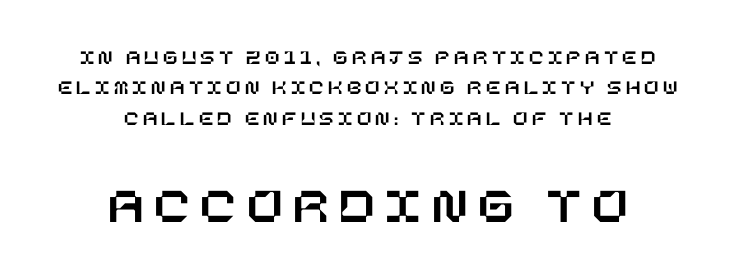
Q: Is the text italic (slanted)? A: No, it is upright.
Q: Is the text underlined? A: No.
Q: How is the paragraph aligned? A: Centered.
Q: Is the spacing between letters normal or unusually wide? A: Unusually wide.
Q: Is the spacing between lines tight, normal or loose? A: Normal.
Q: Which block of text is set in a larger size, the first (top) or the second (bottom)? A: The second (bottom) one.
Q: Width (condensed, normal, or wide)? A: Normal.
Q: Stroke contrast? A: Low.
Q: x-height? A: Large.
